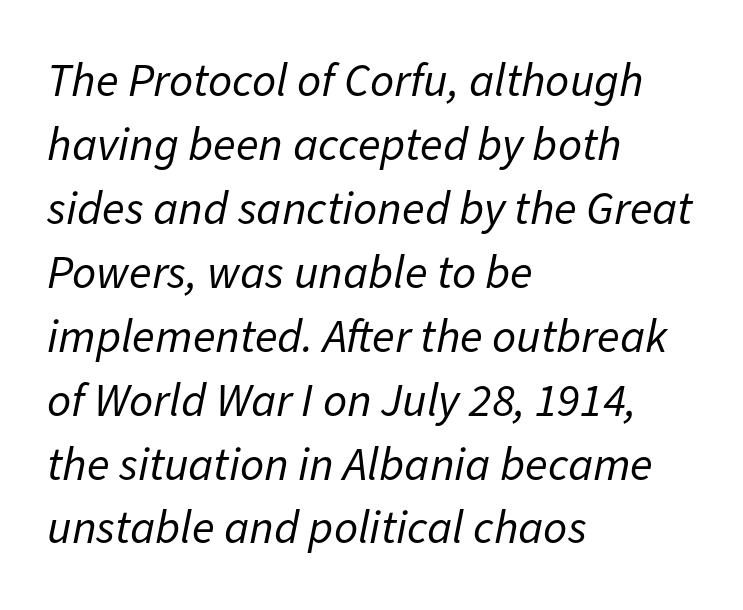
Q: Is the text bold? A: No.
Q: Is the text italic (slanted)? A: Yes, it leans right by about 11 degrees.
Q: Is the text underlined? A: No.
Q: How is the paragraph aligned? A: Left-aligned.
Q: Is the spacing between letters normal or unusually wide? A: Normal.
Q: Is the spacing between lines tight, normal or loose? A: Normal.
Q: Width (condensed, normal, or wide)? A: Normal.
Q: Stroke contrast? A: Low.
Q: x-height? A: Medium.
Q: Monospaced? A: No.
